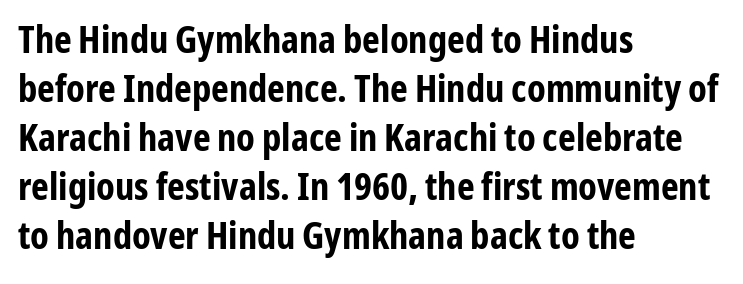
The letters advance in unequal steps, a hallmark of proportional type. Nobody touched the tracking dial on this one. Classification — sans serif. These words are printed bold, with thick strokes throughout. Any mark beneath the type? The region is blank.
